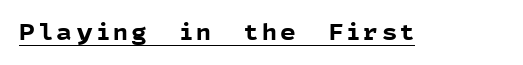
Heft: maximum for text — a bold. The rendering uses the underline text-decoration. Do the letters lean? They stand straight.
